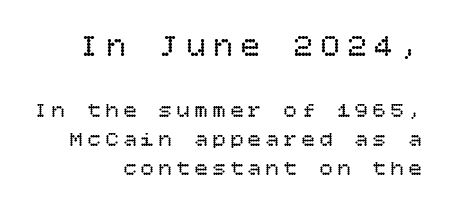
Q: Is the text bold? A: No.
Q: Is the text italic (slanted)? A: No, it is upright.
Q: Is the text underlined? A: No.
Q: How is the paragraph aligned? A: Right-aligned.
Q: Is the spacing between letters normal or unusually wide? A: Unusually wide.
Q: Is the spacing between lines tight, normal or loose? A: Normal.
Q: Which block of text is set in a larger size, the first (top) or the second (bottom)? A: The first (top) one.
Q: Width (condensed, normal, or wide)? A: Normal.
Q: Stroke contrast? A: Low.
Q: x-height? A: Large.
